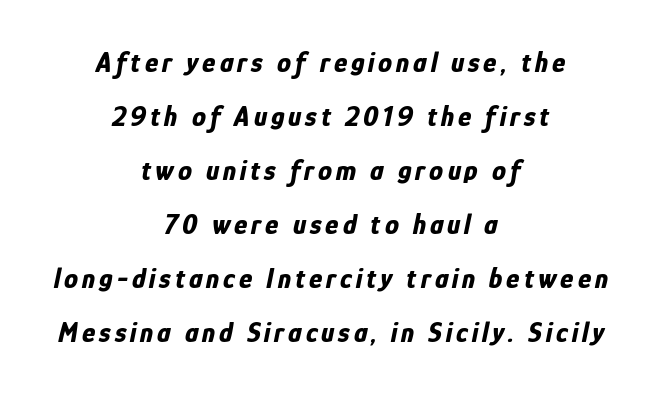
The image shows 28 px bold, condensed type, italic (leaning right); set centered, loose line spacing (1.93x), not underlined; low stroke contrast and a medium x-height.
